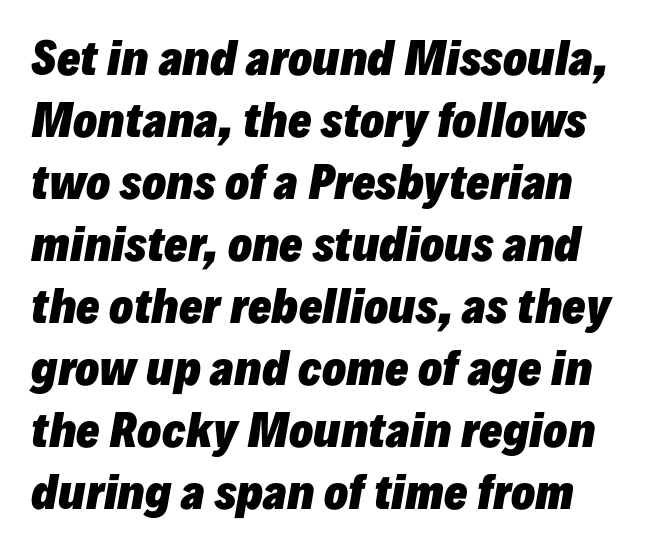
{"italic": "yes", "lean": "right", "slant_degrees": 10, "bold": "yes", "weight": "heavy", "width": "normal", "stroke_contrast": "low", "x_height": "medium", "monospaced": "no", "underline": "no", "line_spacing": "normal", "line_spacing_ratio": 1.41, "letter_spacing": "normal", "letter_spacing_em": 0.0, "glyph_px": 44}
